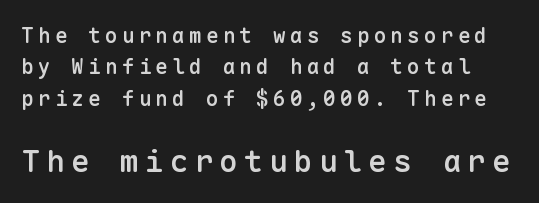
{"serif": "no", "italic": "no", "bold": "semi", "weight": "semibold", "width": "normal", "stroke_contrast": "low", "x_height": "medium", "monospaced": "yes", "underline": "no", "line_spacing": "normal", "line_spacing_ratio": 1.49, "letter_spacing": "wide", "letter_spacing_em": 0.2, "larger_block": "second", "size_ratio": 1.48, "glyph_px": 31}
